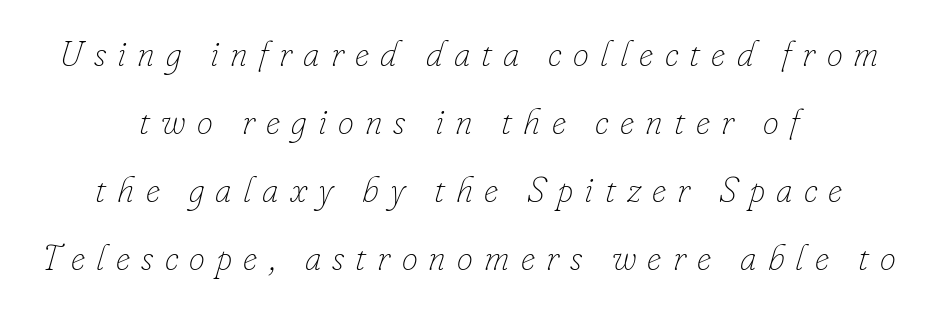
Q: Is the text bold? A: No.
Q: Is the text italic (slanted)? A: Yes, it leans right by about 16 degrees.
Q: Is the text underlined? A: No.
Q: How is the paragraph aligned? A: Centered.
Q: Is the spacing between letters normal or unusually wide? A: Unusually wide.
Q: Width (condensed, normal, or wide)? A: Normal.
Q: Stroke contrast? A: Low.
Q: x-height? A: Small.
Q: Monospaced? A: No.
